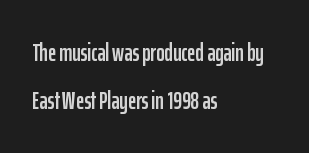
Underline: absent. Observe the ordinary spacing: letters are neighbours, not strangers. A typesetter would mark this as roman, not italic. Casual observation: everything's shoved over to the left. Vertical spacing — loose.
